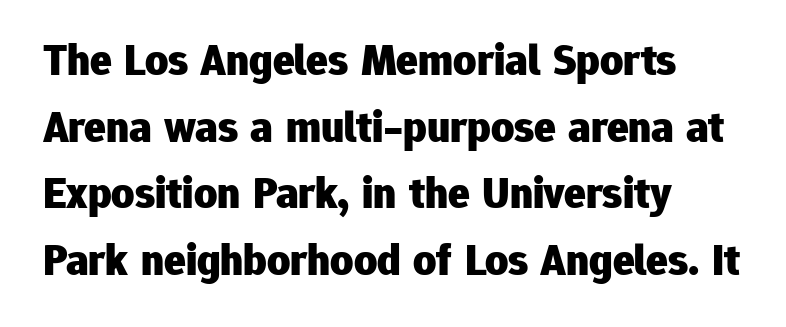
{"serif": "no", "italic": "no", "bold": "yes", "weight": "heavy", "width": "normal", "stroke_contrast": "low", "x_height": "medium", "monospaced": "no", "underline": "no", "align": "left", "line_spacing": "normal", "line_spacing_ratio": 1.48, "letter_spacing": "normal", "letter_spacing_em": 0.0, "glyph_px": 45}
